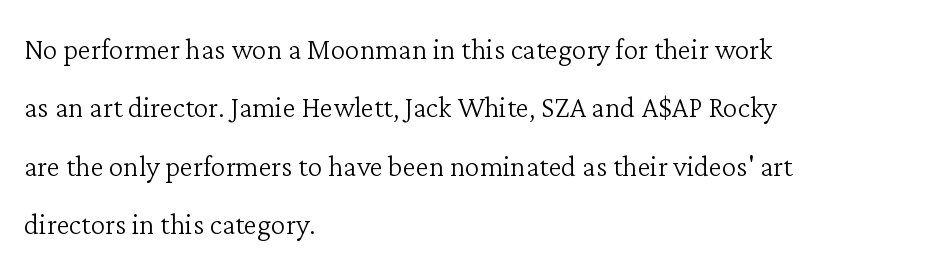
Q: Is the text bold? A: No.
Q: Is the text italic (slanted)? A: No, it is upright.
Q: Is the typeface a serif or a sans-serif typeface? A: Serif.
Q: Is the text underlined? A: No.
Q: How is the paragraph aligned? A: Left-aligned.
Q: Is the spacing between letters normal or unusually wide? A: Normal.
Q: Is the spacing between lines tight, normal or loose? A: Normal.
Q: Width (condensed, normal, or wide)? A: Normal.
Q: Stroke contrast? A: Low.
Q: x-height? A: Medium.
Q: Monospaced? A: No.
